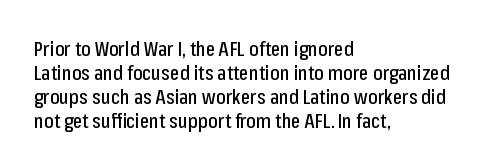
{"italic": "no", "underline": "no", "align": "left", "line_spacing_ratio": 1.2, "letter_spacing": "normal", "letter_spacing_em": 0.0, "glyph_px": 20}
